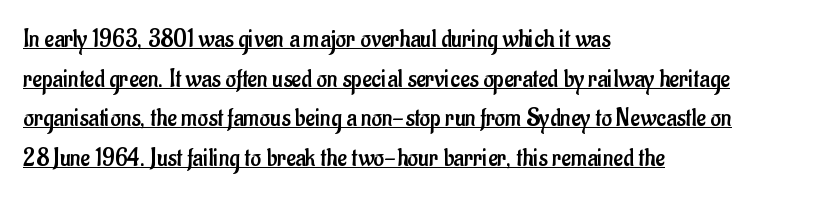
Q: Is the text bold? A: No.
Q: Is the text italic (slanted)? A: No, it is upright.
Q: Is the text underlined? A: Yes.
Q: How is the paragraph aligned? A: Left-aligned.
Q: Is the spacing between letters normal or unusually wide? A: Normal.
Q: Is the spacing between lines tight, normal or loose? A: Normal.
